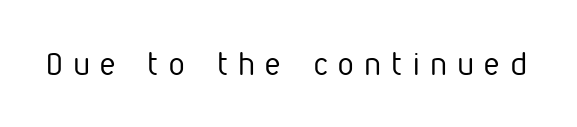
{"serif": "no", "italic": "no", "bold": "no", "weight": "regular", "width": "condensed", "stroke_contrast": "low", "x_height": "medium", "monospaced": "no", "underline": "no", "letter_spacing": "wide", "letter_spacing_em": 0.37, "glyph_px": 31}
